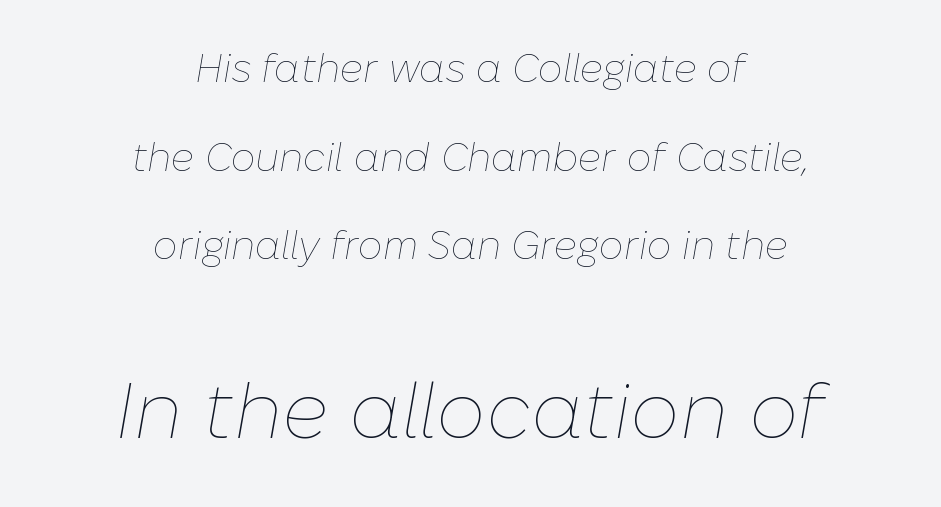
An italicized treatment has been applied to the whole sample. Each letter keeps its own natural width here, so spacing adapts to shape. Both edges are ragged and mirror each other, which tells us the setting is centered. A typesetter would call this leading open, well beyond the default. A light-to-regular cut is what we see here.
